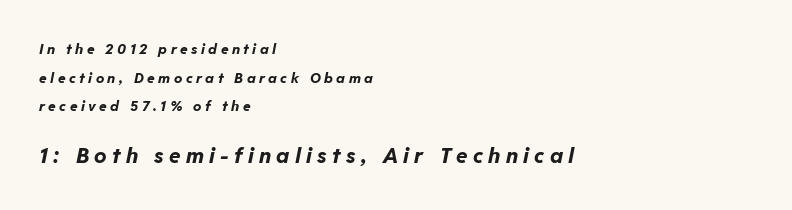
The image shows 21 px bold type, italic (leaning right); set left-aligned, loose line spacing (2.04x), unusually wide letter spacing (+0.25 em), not underlined; the second (bottom) block is 1.5x larger.
